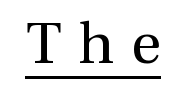
{"serif": "yes", "italic": "no", "bold": "no", "weight": "regular", "width": "normal", "x_height": "medium", "monospaced": "no", "underline": "yes", "letter_spacing": "wide", "letter_spacing_em": 0.31, "glyph_px": 57}
